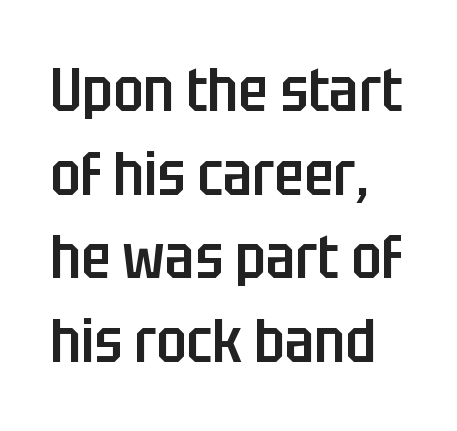
{"serif": "no", "italic": "no", "bold": "semi", "weight": "semibold", "width": "condensed", "stroke_contrast": "low", "x_height": "large", "monospaced": "no", "underline": "no", "align": "left", "line_spacing": "normal", "line_spacing_ratio": 1.37, "letter_spacing": "normal", "letter_spacing_em": 0.0, "glyph_px": 61}
